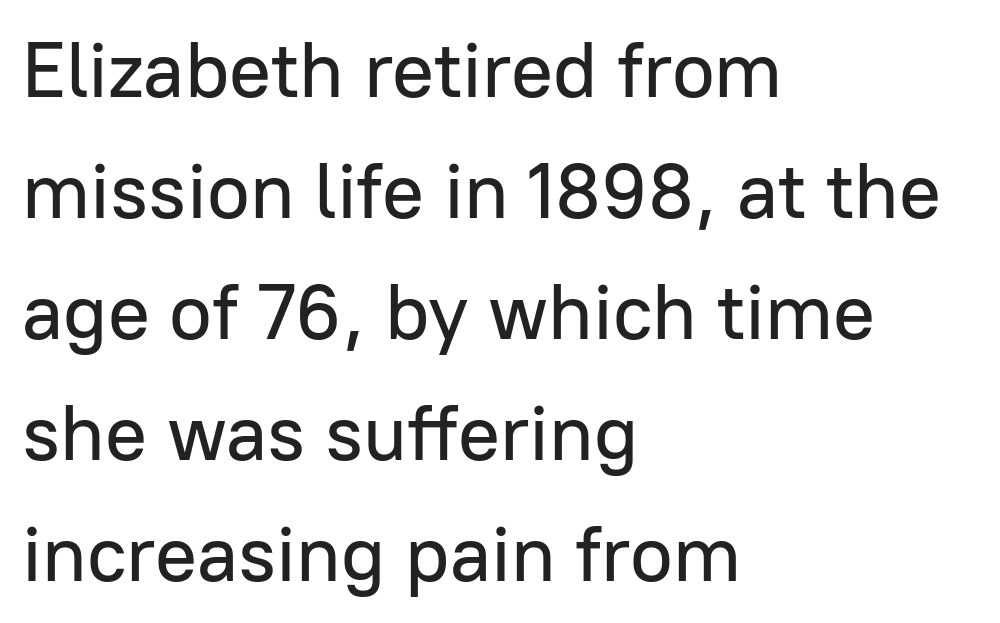
{"serif": "no", "italic": "no", "width": "normal", "stroke_contrast": "low", "x_height": "medium", "monospaced": "no", "underline": "no", "align": "left", "line_spacing": "normal", "line_spacing_ratio": 1.55, "letter_spacing": "normal", "letter_spacing_em": 0.0, "glyph_px": 78}
